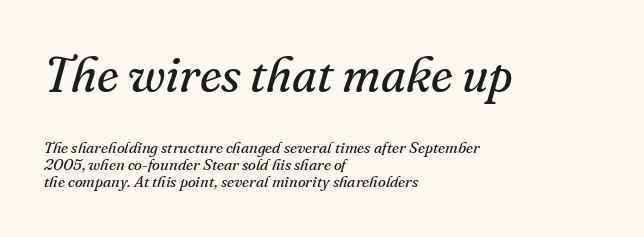
The image shows 49 px regular-weight serif type, italic (leaning right); set left-aligned, tight line spacing (1.09x), normal letter spacing, not underlined; the first (top) block is 3.06x larger; medium stroke contrast and a small x-height.
